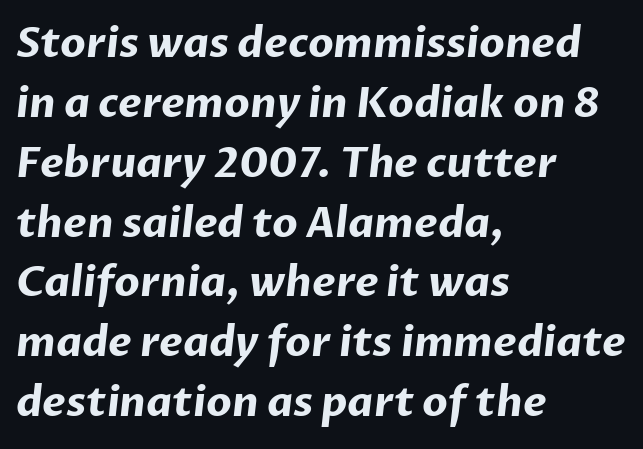
{"serif": "no", "bold": "yes", "weight": "bold", "width": "normal", "stroke_contrast": "low", "x_height": "medium", "monospaced": "no", "underline": "no", "align": "left", "line_spacing": "normal", "line_spacing_ratio": 1.46, "letter_spacing": "normal", "letter_spacing_em": 0.0, "glyph_px": 41}
